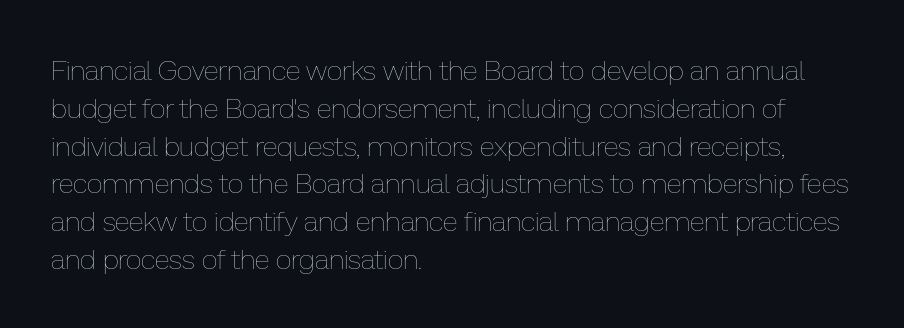
{"italic": "no", "bold": "no", "weight": "thin", "width": "normal", "stroke_contrast": "low", "x_height": "medium", "monospaced": "no", "underline": "no", "align": "left", "line_spacing": "normal", "line_spacing_ratio": 1.35, "letter_spacing": "normal", "letter_spacing_em": 0.0, "glyph_px": 28}
